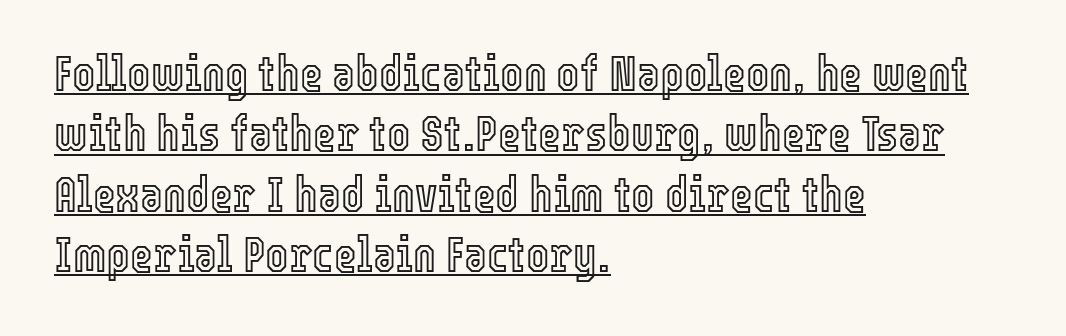
{"italic": "no", "width": "condensed", "x_height": "medium", "monospaced": "no", "underline": "yes", "align": "left", "line_spacing_ratio": 1.23, "letter_spacing": "normal", "letter_spacing_em": 0.0, "glyph_px": 49}
